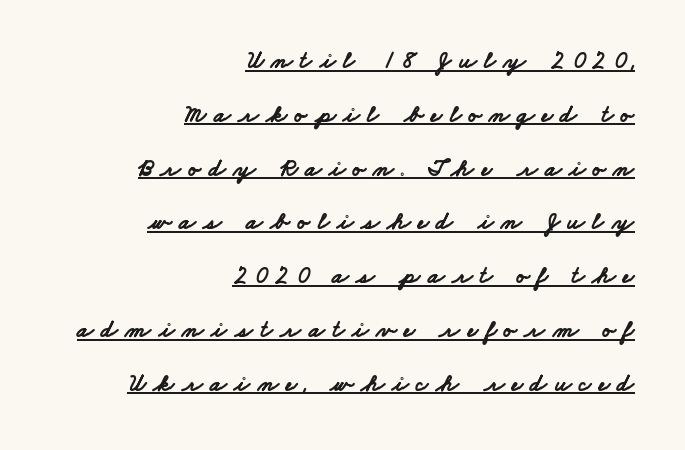
Q: Is the text bold? A: Yes.
Q: Is the text underlined? A: Yes.
Q: How is the paragraph aligned? A: Right-aligned.
Q: Is the spacing between letters normal or unusually wide? A: Unusually wide.
Q: Is the spacing between lines tight, normal or loose? A: Loose.
